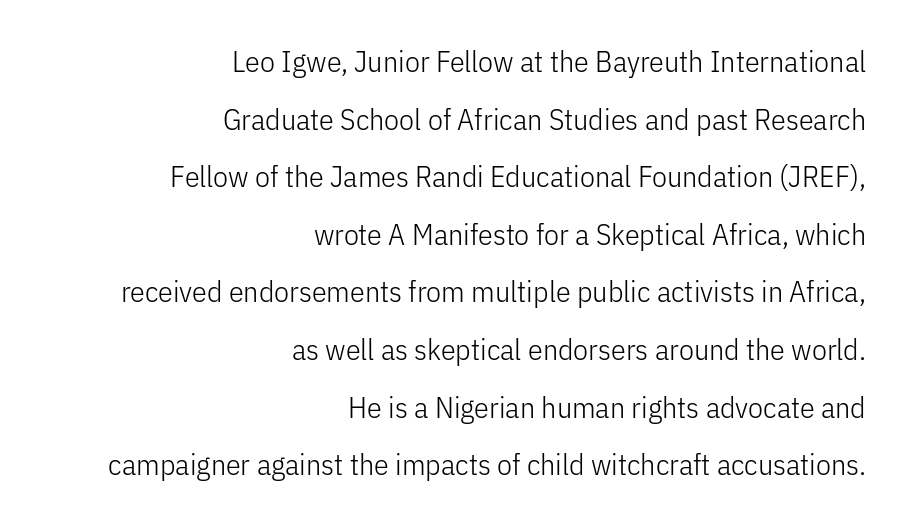
Q: Is the text bold? A: No.
Q: Is the text italic (slanted)? A: No, it is upright.
Q: Is the typeface a serif or a sans-serif typeface? A: Sans-serif.
Q: Is the text underlined? A: No.
Q: How is the paragraph aligned? A: Right-aligned.
Q: Is the spacing between letters normal or unusually wide? A: Normal.
Q: Is the spacing between lines tight, normal or loose? A: Loose.
Q: Width (condensed, normal, or wide)? A: Condensed.
Q: Stroke contrast? A: Low.
Q: x-height? A: Medium.
Q: Monospaced? A: No.
